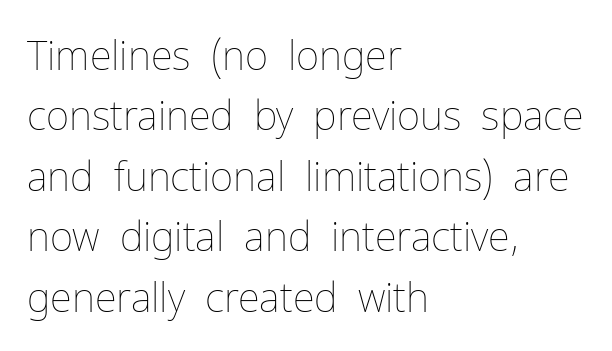
The image shows 40 px thin type, upright; set left-aligned, normal line spacing (1.51x), normal letter spacing, not underlined; low stroke contrast and a medium x-height.
